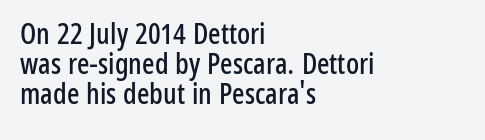
The image shows 29 px condensed sans-serif type, upright; set left-aligned, tight line spacing (1.03x), normal letter spacing, not underlined; low stroke contrast and a medium x-height.
